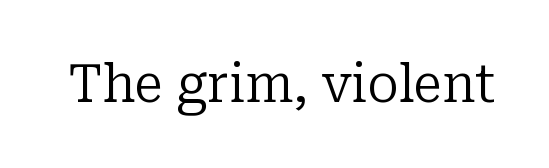
Q: Is the text bold? A: No.
Q: Is the text italic (slanted)? A: No, it is upright.
Q: Is the typeface a serif or a sans-serif typeface? A: Serif.
Q: Is the text underlined? A: No.
Q: Is the spacing between letters normal or unusually wide? A: Normal.
Q: Width (condensed, normal, or wide)? A: Normal.
Q: Stroke contrast? A: Low.
Q: x-height? A: Medium.
Q: Monospaced? A: No.
